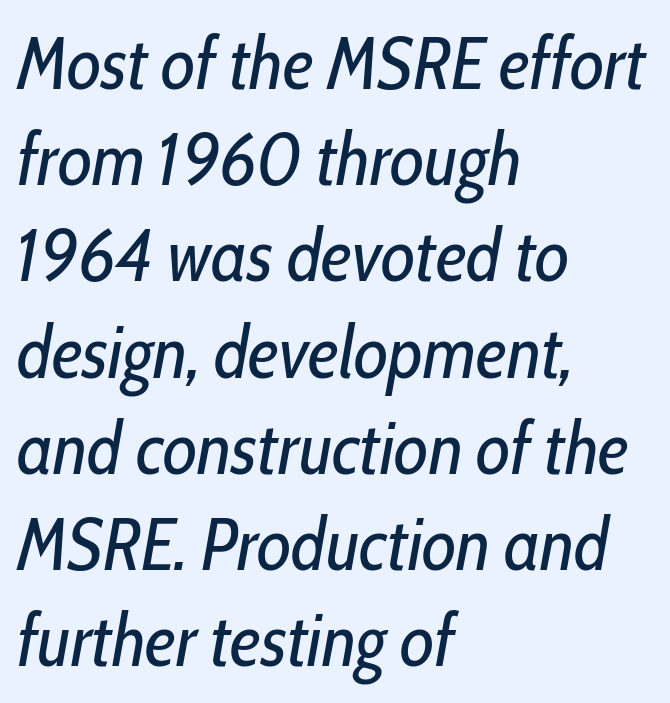
Is this a heavy cut? Hardly; it is regular or lighter. The rendering uses natural spacing where letterforms have individual widths. Compared with typical body copy, the letter spacing here is the same. Rendered with sloped, italic letterforms.
